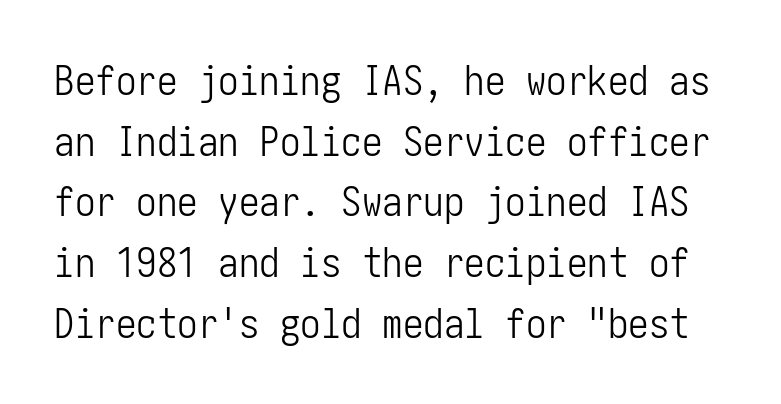
Q: Is the text bold? A: No.
Q: Is the text italic (slanted)? A: No, it is upright.
Q: Is the typeface a serif or a sans-serif typeface? A: Sans-serif.
Q: Is the text underlined? A: No.
Q: Is the spacing between letters normal or unusually wide? A: Normal.
Q: Is the spacing between lines tight, normal or loose? A: Normal.
Q: Width (condensed, normal, or wide)? A: Condensed.
Q: Stroke contrast? A: Low.
Q: x-height? A: Medium.
